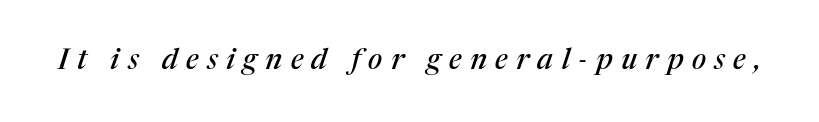
Q: Is the text italic (slanted)? A: Yes, it leans right by about 17 degrees.
Q: Is the typeface a serif or a sans-serif typeface? A: Serif.
Q: Is the text underlined? A: No.
Q: Is the spacing between letters normal or unusually wide? A: Unusually wide.
Q: Width (condensed, normal, or wide)? A: Normal.
Q: Stroke contrast? A: Medium.
Q: x-height? A: Medium.
Q: Monospaced? A: No.
